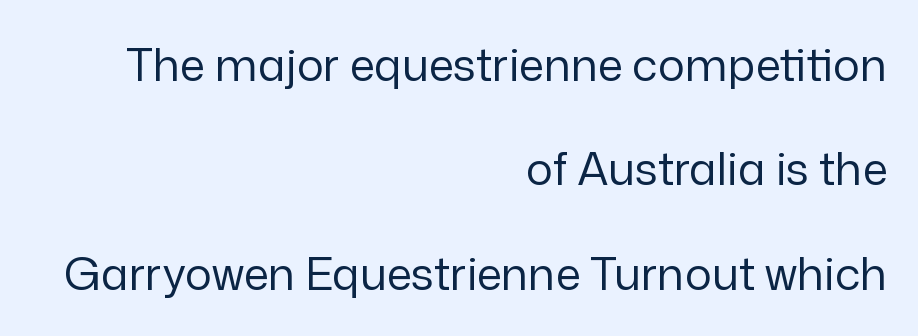
Q: Is the text bold? A: No.
Q: Is the text italic (slanted)? A: No, it is upright.
Q: Is the typeface a serif or a sans-serif typeface? A: Sans-serif.
Q: Is the text underlined? A: No.
Q: How is the paragraph aligned? A: Right-aligned.
Q: Is the spacing between letters normal or unusually wide? A: Normal.
Q: Is the spacing between lines tight, normal or loose? A: Loose.
Q: Width (condensed, normal, or wide)? A: Normal.
Q: Stroke contrast? A: Low.
Q: x-height? A: Medium.
Q: Monospaced? A: No.
